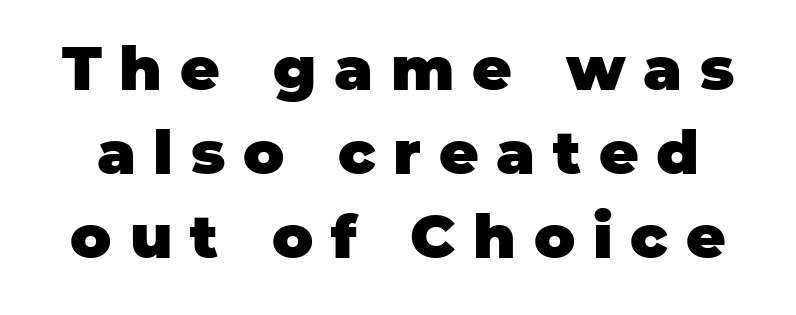
The image shows 61 px heavy sans-serif type, upright; set normal line spacing (1.38x), unusually wide letter spacing (+0.29 em), not underlined; low stroke contrast and a large x-height.
